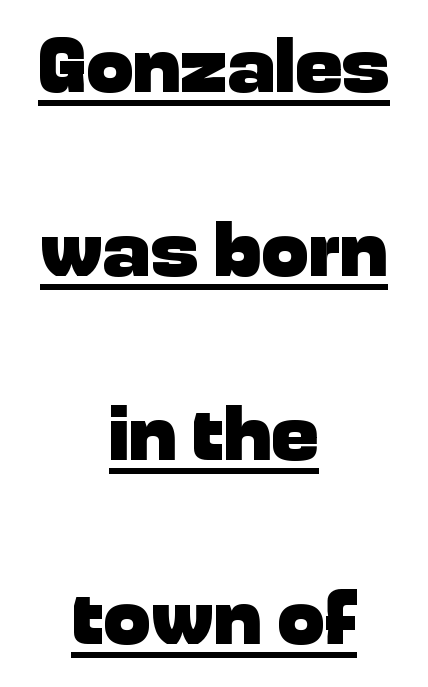
The image shows 79 px heavy sans-serif type, upright; set centered, loose line spacing (2.33x), normal letter spacing, underlined; low stroke contrast and a medium x-height.
